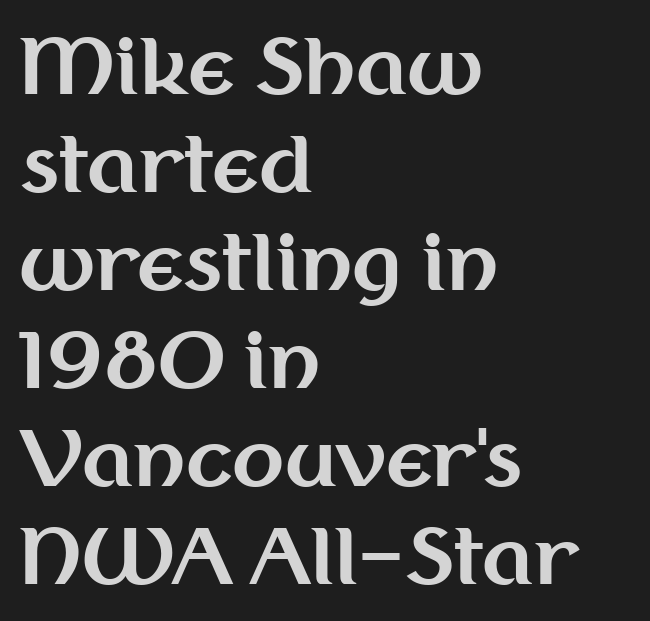
What stands out about the letter spacing? Nothing — it is the standard amount. Classification — sans serif. Character widths vary here, with narrow letters taking less room than wide ones. Alignment: flush left. Glance below the letters and you will spot only blank space. Normally led — the rows are evenly, conventionally spaced.
